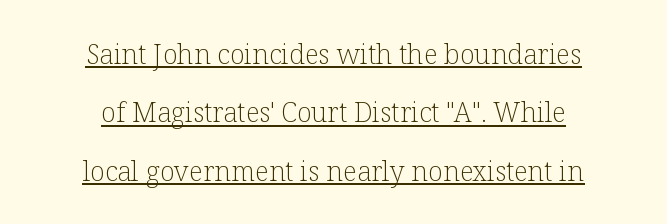
No italicization has been applied; the sample stays upright. The tracking reads as untouched default to a designer's eye. The passage shown is underscored from start to finish. Regarding leading, the lines here are spaced well apart.
